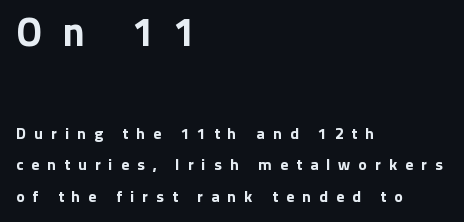
Leading: increased. Character widths vary here, with narrow letters taking less room than wide ones. Each word looks stretched out because of the extra space between its letters. The lettering holds an erect, upright posture throughout. Plain, unruled lines of type. A typesetter would label this face a sans.
